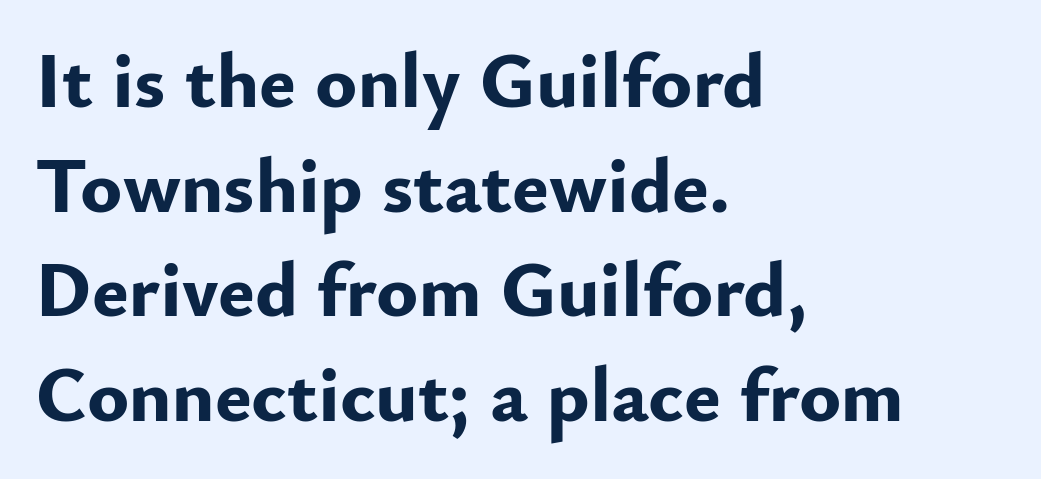
{"serif": "no", "italic": "no", "bold": "yes", "weight": "bold", "width": "normal", "stroke_contrast": "low", "x_height": "small", "monospaced": "no", "underline": "no", "align": "left", "line_spacing": "normal", "line_spacing_ratio": 1.34, "letter_spacing": "normal", "letter_spacing_em": 0.0, "glyph_px": 78}
